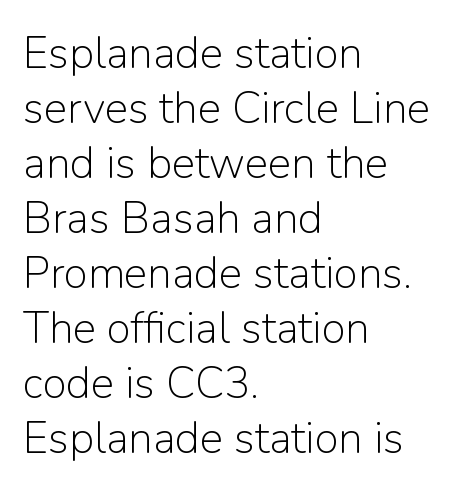
{"serif": "no", "italic": "no", "bold": "no", "weight": "light", "width": "normal", "stroke_contrast": "low", "x_height": "medium", "monospaced": "no", "underline": "no", "align": "left", "line_spacing": "normal", "line_spacing_ratio": 1.25, "letter_spacing": "normal", "letter_spacing_em": 0.0, "glyph_px": 44}
